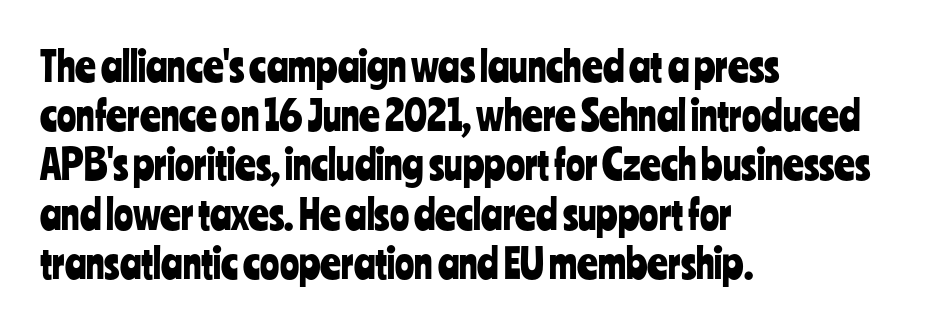
{"serif": "no", "italic": "no", "width": "condensed", "stroke_contrast": "low", "x_height": "medium", "monospaced": "no", "underline": "no", "align": "left", "line_spacing_ratio": 1.23, "letter_spacing": "normal", "letter_spacing_em": 0.0, "glyph_px": 40}
